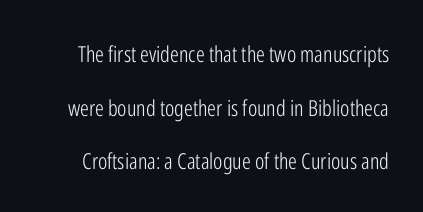
The image shows 22 px text type, upright; set loose line spacing (2.44x), normal letter spacing, not underlined.
